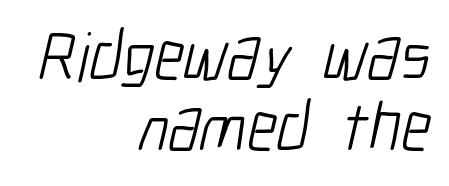
{"serif": "no", "bold": "no", "weight": "light", "width": "condensed", "stroke_contrast": "low", "x_height": "medium", "monospaced": "no", "underline": "no", "align": "right", "line_spacing": "tight", "line_spacing_ratio": 1.03, "letter_spacing": "normal", "letter_spacing_em": 0.0, "glyph_px": 69}
